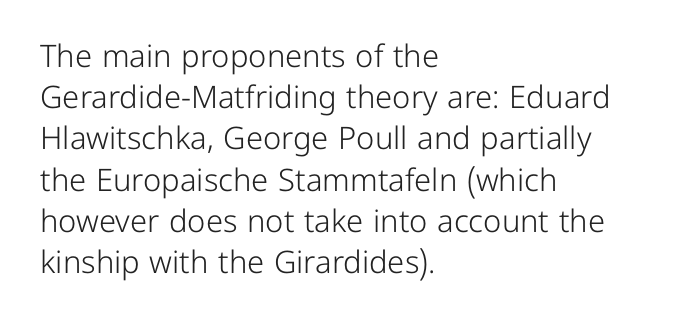
{"serif": "no", "italic": "no", "bold": "no", "weight": "light", "width": "normal", "stroke_contrast": "low", "x_height": "medium", "monospaced": "no", "underline": "no", "align": "left", "line_spacing": "normal", "line_spacing_ratio": 1.33, "letter_spacing": "normal", "letter_spacing_em": 0.0, "glyph_px": 31}
